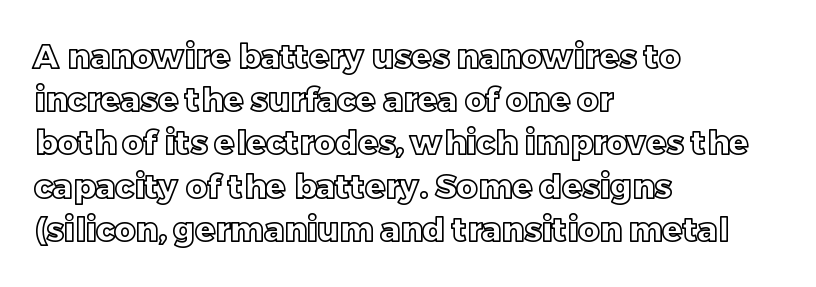
Q: Is the text italic (slanted)? A: No, it is upright.
Q: Is the text underlined? A: No.
Q: How is the paragraph aligned? A: Left-aligned.
Q: Is the spacing between letters normal or unusually wide? A: Normal.
Q: Is the spacing between lines tight, normal or loose? A: Normal.
Q: Width (condensed, normal, or wide)? A: Normal.
Q: x-height? A: Large.
Q: Monospaced? A: No.
